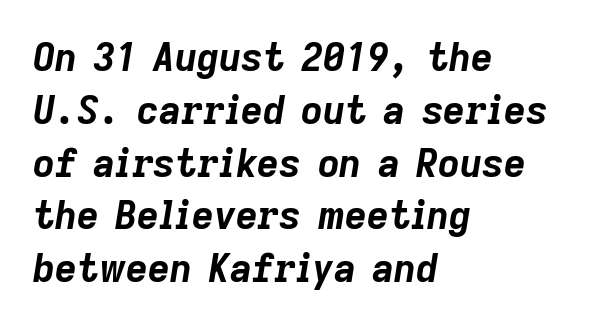
Q: Is the text bold? A: Yes.
Q: Is the text italic (slanted)? A: Yes, it leans right by about 9 degrees.
Q: Is the text underlined? A: No.
Q: How is the paragraph aligned? A: Left-aligned.
Q: Is the spacing between letters normal or unusually wide? A: Normal.
Q: Is the spacing between lines tight, normal or loose? A: Normal.
Q: Width (condensed, normal, or wide)? A: Normal.
Q: Stroke contrast? A: Low.
Q: x-height? A: Medium.
Q: Monospaced? A: No.
